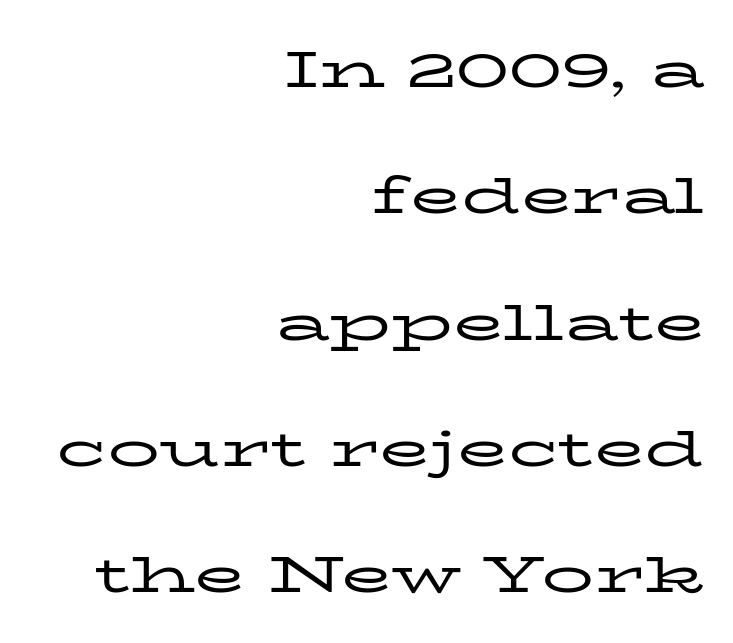
Q: Is the text bold? A: No.
Q: Is the text italic (slanted)? A: No, it is upright.
Q: Is the typeface a serif or a sans-serif typeface? A: Serif.
Q: Is the text underlined? A: No.
Q: How is the paragraph aligned? A: Right-aligned.
Q: Is the spacing between letters normal or unusually wide? A: Normal.
Q: Is the spacing between lines tight, normal or loose? A: Loose.
Q: Width (condensed, normal, or wide)? A: Wide.
Q: Stroke contrast? A: Low.
Q: x-height? A: Medium.
Q: Monospaced? A: No.
